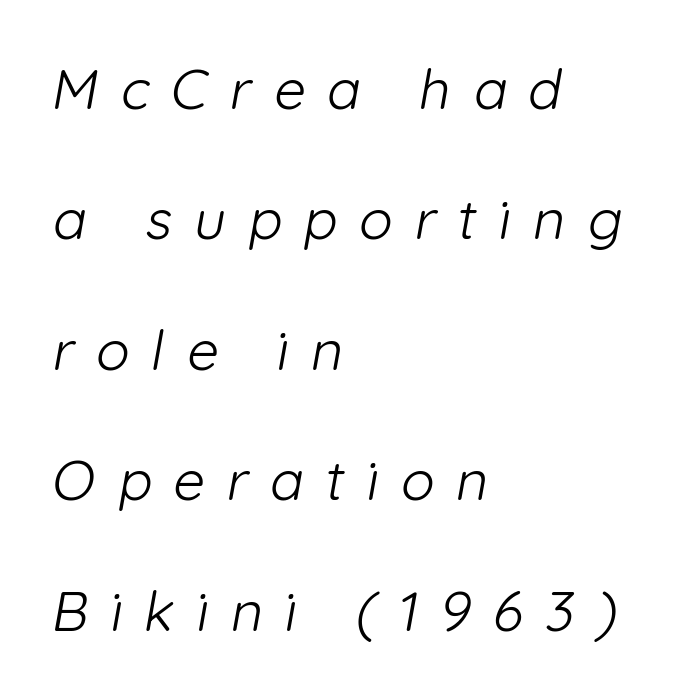
Airy leading. Spacing verdict: proportional, widths tailored to each character. Weight: not bold — regular or lighter. This rendering uses left alignment, leaving the right contour irregular. The space beneath each line is pristine and unruled.
